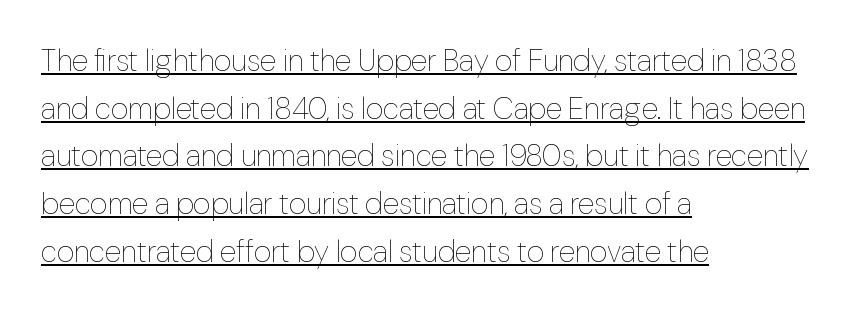
Q: Is the text bold? A: No.
Q: Is the text italic (slanted)? A: No, it is upright.
Q: Is the text underlined? A: Yes.
Q: How is the paragraph aligned? A: Left-aligned.
Q: Is the spacing between letters normal or unusually wide? A: Normal.
Q: Is the spacing between lines tight, normal or loose? A: Normal.
Q: Width (condensed, normal, or wide)? A: Normal.
Q: Stroke contrast? A: Low.
Q: x-height? A: Medium.
Q: Monospaced? A: No.
